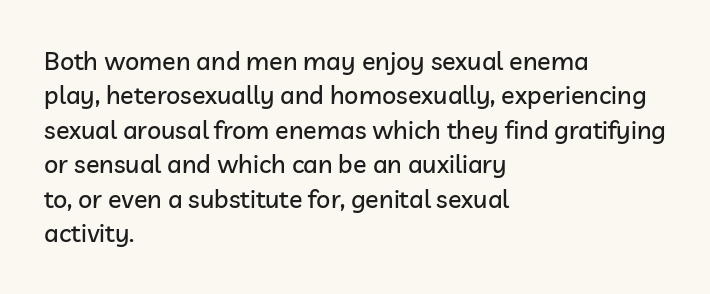
Style check: upright. All the whitespace from short lines collects on the right. Rule under the text: the space is simply empty. Leading matches the norm, producing a regular column.
